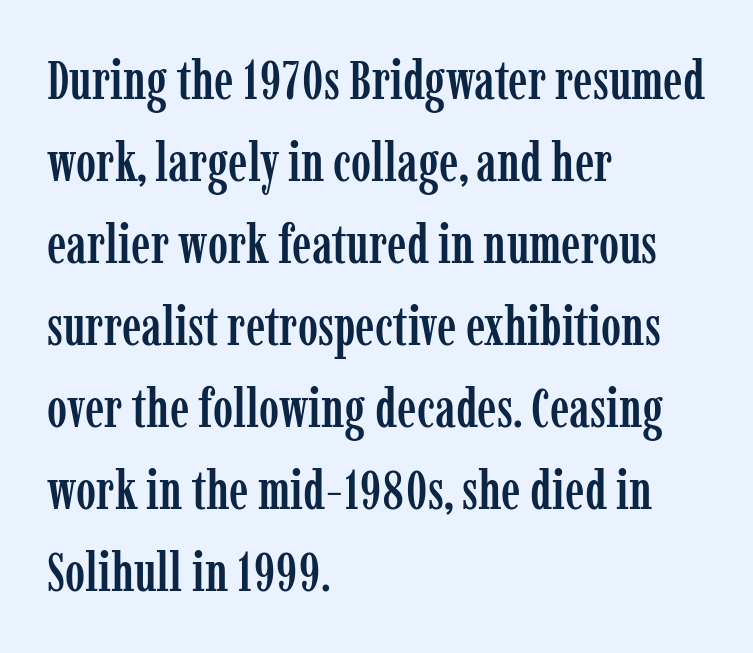
{"serif": "yes", "italic": "no", "width": "condensed", "stroke_contrast": "low", "x_height": "medium", "monospaced": "no", "underline": "no", "align": "left", "line_spacing": "normal", "line_spacing_ratio": 1.52, "letter_spacing": "normal", "letter_spacing_em": 0.0, "glyph_px": 54}
